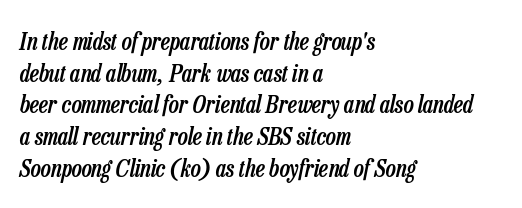
{"italic": "yes", "lean": "right", "slant_degrees": 13, "bold": "semi", "underline": "no", "align": "left", "line_spacing": "normal", "line_spacing_ratio": 1.32, "letter_spacing": "normal", "letter_spacing_em": 0.0, "glyph_px": 24}
